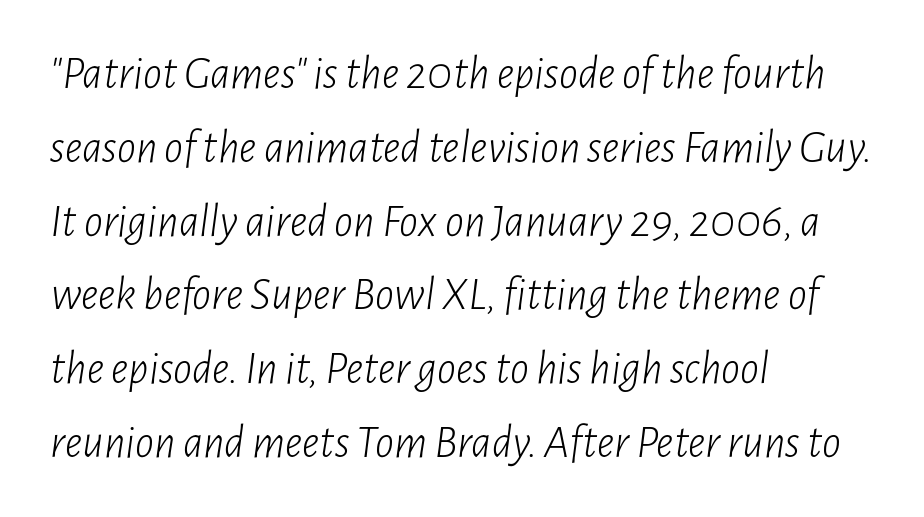
The image shows 47 px light, condensed type, italic (leaning right); set left-aligned, normal line spacing (1.57x), normal letter spacing, not underlined; low stroke contrast and a medium x-height.
